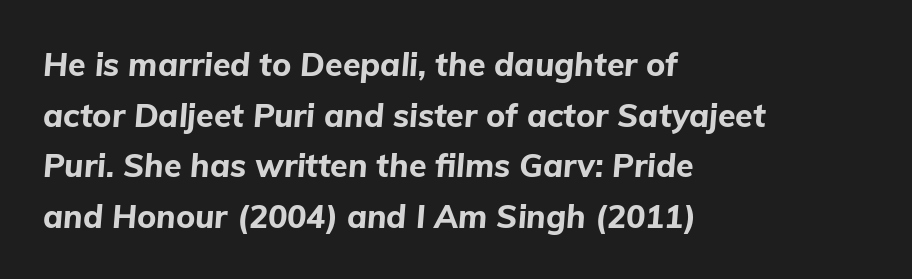
The image shows 32 px bold type, italic (leaning right); set left-aligned, normal line spacing (1.58x), normal letter spacing, not underlined; low stroke contrast and a medium x-height.
